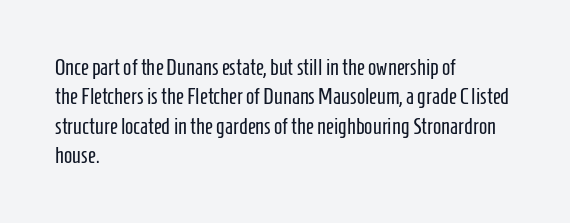
Caption: face not bold, strokes unweighted. Whoever set this chose a conventional vertical rhythm. This sample uses plain, unmodified letter spacing. The lettering stays uniformly vertical, giving the passage a roman look. Rule under the text: the space is simply empty.
